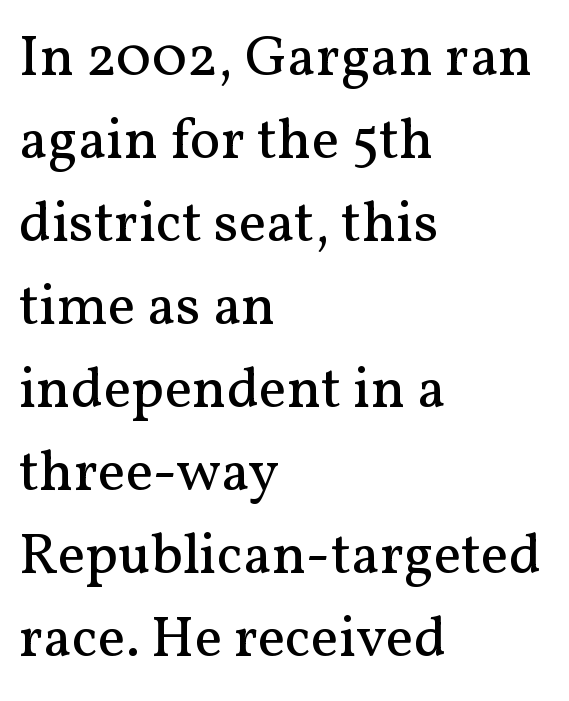
Q: Is the text bold? A: No.
Q: Is the text italic (slanted)? A: No, it is upright.
Q: Is the typeface a serif or a sans-serif typeface? A: Serif.
Q: Is the text underlined? A: No.
Q: How is the paragraph aligned? A: Left-aligned.
Q: Is the spacing between letters normal or unusually wide? A: Normal.
Q: Is the spacing between lines tight, normal or loose? A: Normal.
Q: Width (condensed, normal, or wide)? A: Normal.
Q: Stroke contrast? A: Medium.
Q: x-height? A: Medium.
Q: Monospaced? A: No.
